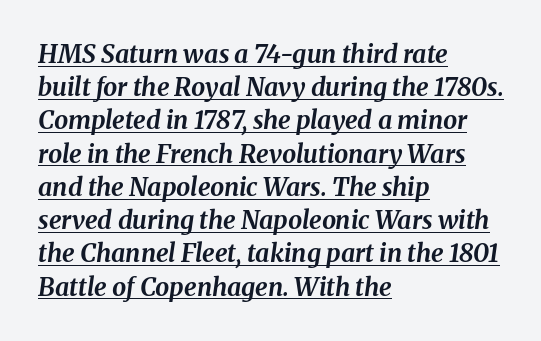
The image shows 25 px bold type, italic (leaning right); set left-aligned, normal line spacing (1.33x), normal letter spacing, underlined.
